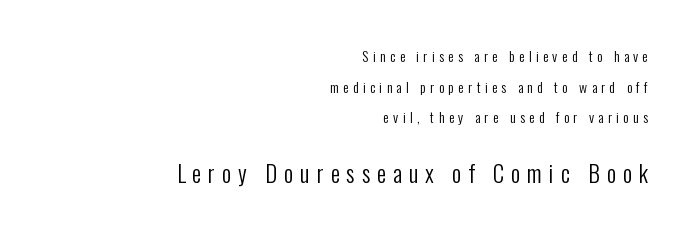
Q: Is the text bold? A: No.
Q: Is the text italic (slanted)? A: No, it is upright.
Q: Is the text underlined? A: No.
Q: How is the paragraph aligned? A: Right-aligned.
Q: Is the spacing between letters normal or unusually wide? A: Unusually wide.
Q: Is the spacing between lines tight, normal or loose? A: Loose.
Q: Which block of text is set in a larger size, the first (top) or the second (bottom)? A: The second (bottom) one.
